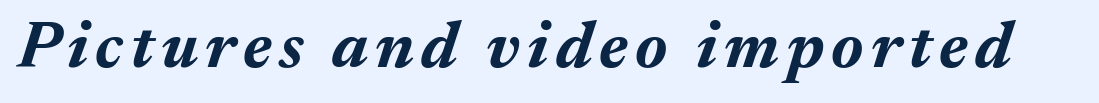
Q: Is the text bold? A: Yes.
Q: Is the text italic (slanted)? A: Yes, it leans right by about 17 degrees.
Q: Is the text underlined? A: No.
Q: Width (condensed, normal, or wide)? A: Normal.
Q: Stroke contrast? A: Medium.
Q: x-height? A: Medium.
Q: Monospaced? A: No.
